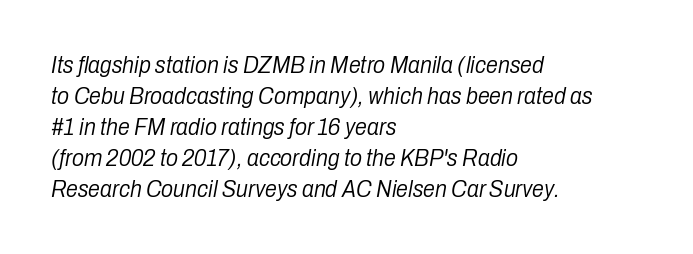
{"italic": "yes", "lean": "right", "slant_degrees": 10, "bold": "no", "underline": "no", "align": "left", "line_spacing": "normal", "line_spacing_ratio": 1.29, "letter_spacing": "normal", "letter_spacing_em": 0.0, "glyph_px": 24}
